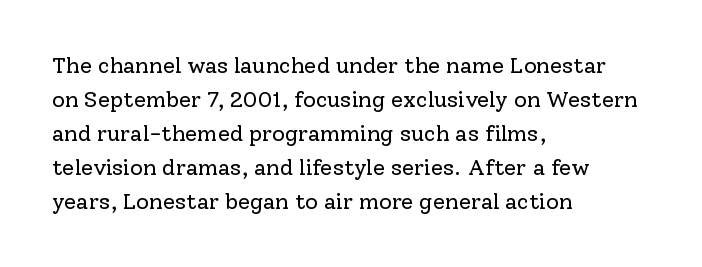
Q: Is the text bold? A: No.
Q: Is the text italic (slanted)? A: No, it is upright.
Q: Is the text underlined? A: No.
Q: How is the paragraph aligned? A: Left-aligned.
Q: Is the spacing between letters normal or unusually wide? A: Normal.
Q: Is the spacing between lines tight, normal or loose? A: Normal.
